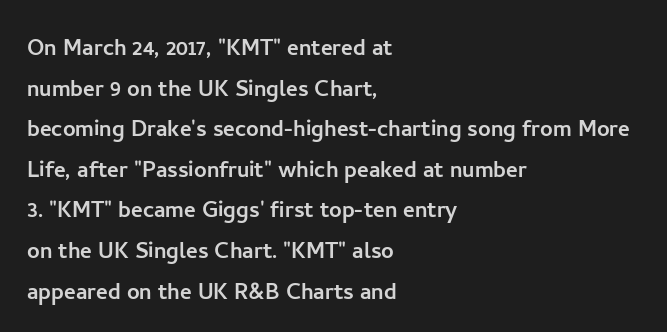
The rendering uses natural spacing where letterforms have individual widths. These lines were composed using upright roman letters. Observe the ordinary spacing: letters are neighbours, not strangers. The block of text has a typical density, with ordinary space between rows. Unlike a traditional serif, this face leaves its strokes unadorned. Honestly, there is no underline to notice here at all.
